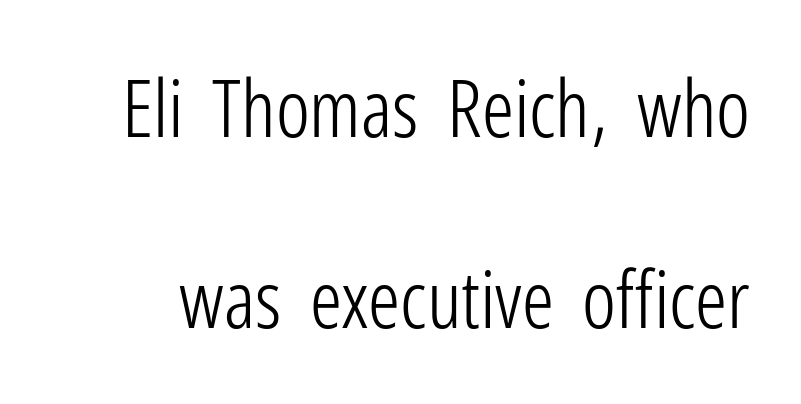
The image shows 80 px light, condensed sans-serif type, upright; set loose line spacing (2.39x), normal letter spacing, not underlined; low stroke contrast and a medium x-height.
